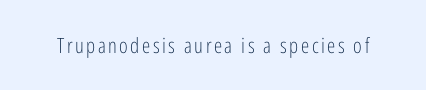
Q: Is the text bold? A: No.
Q: Is the text italic (slanted)? A: No, it is upright.
Q: Is the text underlined? A: No.
